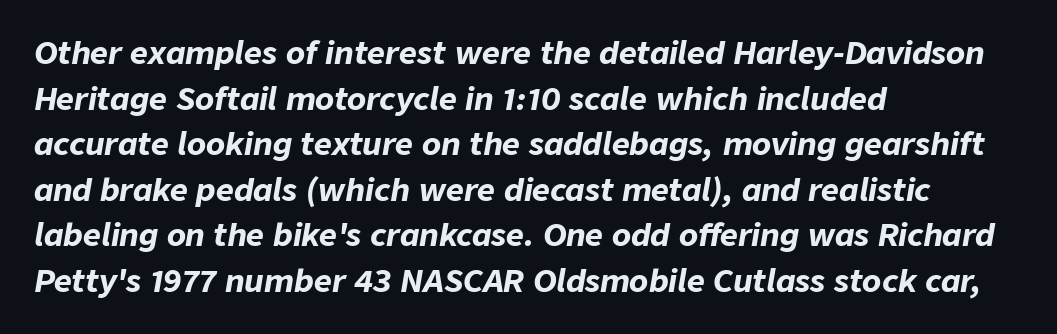
Yep, that's italic — everything's leaning. The face used here is proportionally spaced, like ordinary book or web type. Reading down the block, your eye returns to a fixed left position each line. The strokes are fattened all the way to bold. No word sits above an underline. Honestly, the letter spacing is just normal — you wouldn't notice it.
